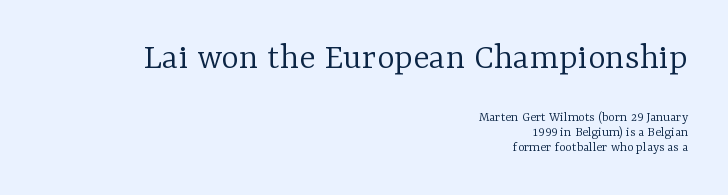
The image shows 38 px light serif type, upright; set right-aligned, tight line spacing (1.05x), normal letter spacing, not underlined; the first (top) block is 2.71x larger; low stroke contrast and a medium x-height.
